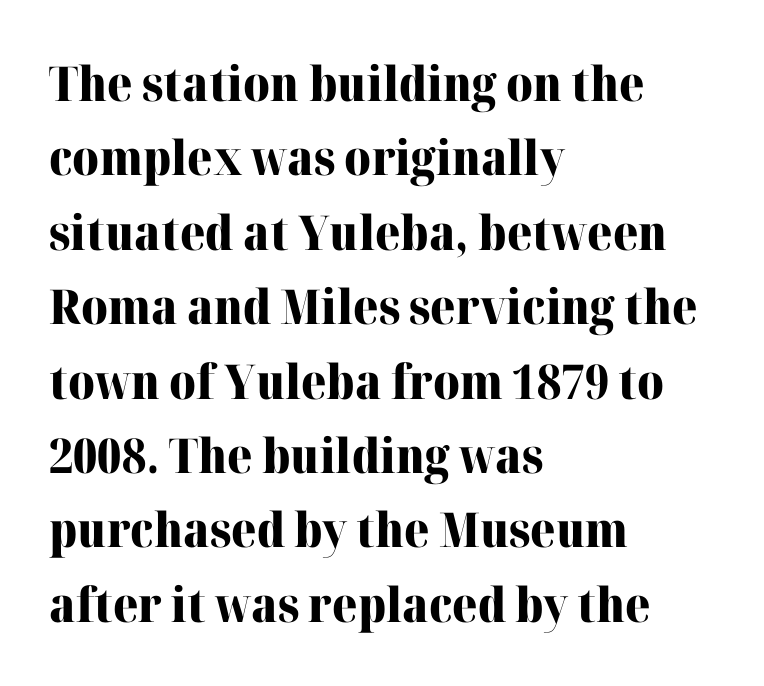
{"serif": "yes", "italic": "no", "bold": "yes", "weight": "heavy", "width": "normal", "stroke_contrast": "high", "x_height": "medium", "monospaced": "no", "underline": "no", "align": "left", "line_spacing": "normal", "line_spacing_ratio": 1.55, "letter_spacing": "normal", "letter_spacing_em": 0.0, "glyph_px": 48}
